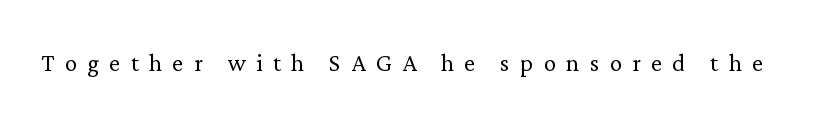
{"serif": "yes", "italic": "no", "bold": "no", "weight": "light", "width": "normal", "stroke_contrast": "low", "x_height": "medium", "monospaced": "no", "underline": "no", "letter_spacing": "wide", "letter_spacing_em": 0.33, "glyph_px": 31}
